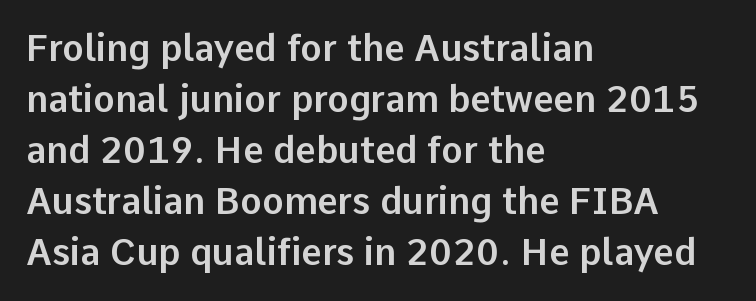
Vertically, the passage feels balanced, rows spaced as you'd expect. The letters sit at their default tracking, neither squeezed nor spread. The passage shown is typed in a proportional face where columns would drift. Glance below the letters and you will spot only blank space. The typeface chosen for these lines omits serifs.
